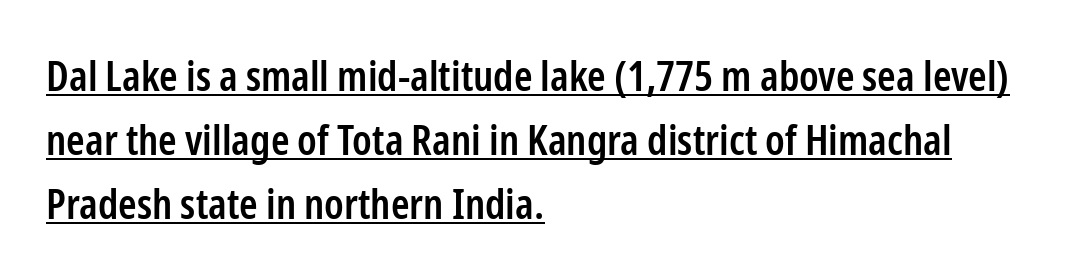
One glance says typical: line gaps are just what's usual. It's the straight-up-and-down kind of type. Spacing verdict: proportional, widths tailored to each character. The face used here is rendered with its standard letterfit. A continuous stroke trails under the words, as in a hyperlink.
